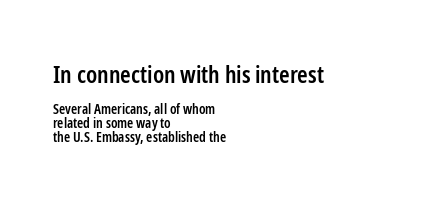
Q: Is the text bold? A: Semi-bold.
Q: Is the text italic (slanted)? A: No, it is upright.
Q: Is the text underlined? A: No.
Q: How is the paragraph aligned? A: Left-aligned.
Q: Is the spacing between letters normal or unusually wide? A: Normal.
Q: Is the spacing between lines tight, normal or loose? A: Tight.
Q: Which block of text is set in a larger size, the first (top) or the second (bottom)? A: The first (top) one.
